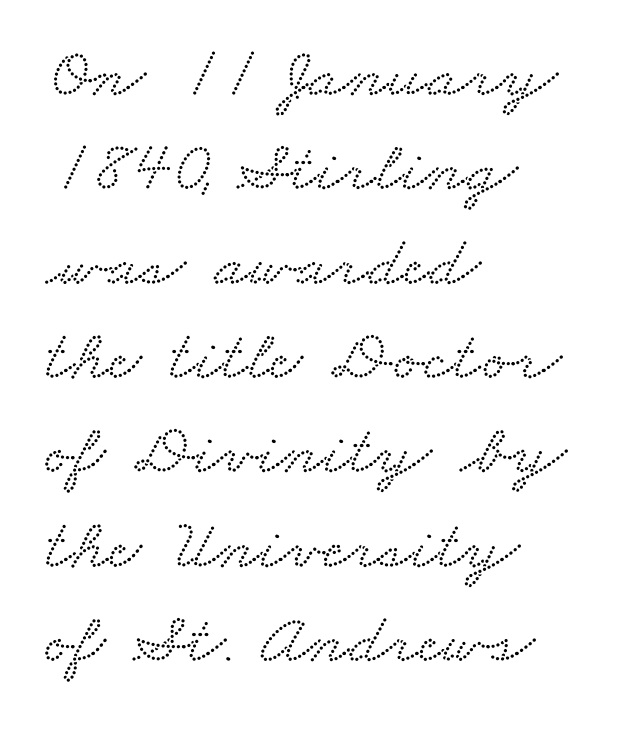
Q: Is the text underlined? A: No.
Q: How is the paragraph aligned? A: Left-aligned.
Q: Is the spacing between letters normal or unusually wide? A: Normal.
Q: Is the spacing between lines tight, normal or loose? A: Normal.
Q: Width (condensed, normal, or wide)? A: Wide.
Q: Stroke contrast? A: Low.
Q: x-height? A: Small.
Q: Monospaced? A: No.
